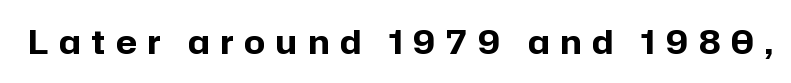
Ascenders rise straight up at ninety degrees. Beneath every word, the page is bare. Is the letter spacing exaggerated? Yes — the characters are pushed far apart. The sample has been set heavy, in full bold.
